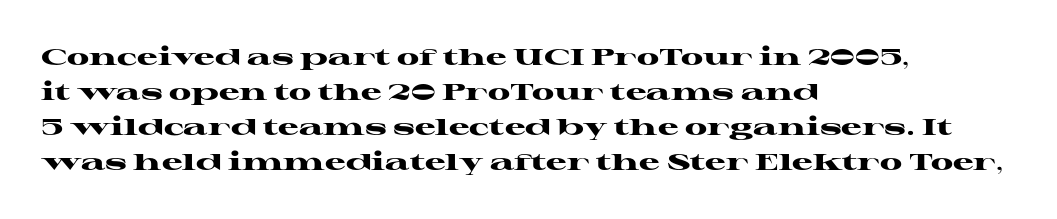
The image shows 23 px bold type, upright; set left-aligned, normal line spacing (1.52x), normal letter spacing, not underlined.
